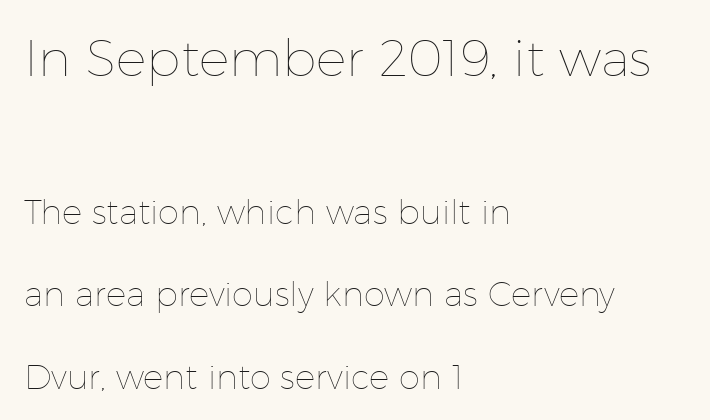
{"italic": "no", "bold": "no", "weight": "thin", "width": "normal", "stroke_contrast": "low", "x_height": "medium", "monospaced": "no", "underline": "no", "align": "left", "line_spacing": "loose", "line_spacing_ratio": 2.43, "letter_spacing": "normal", "letter_spacing_em": 0.0, "larger_block": "first", "size_ratio": 1.5, "glyph_px": 51}
